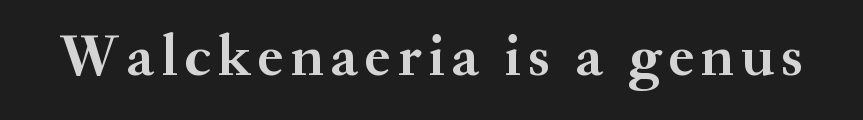
Does the type have serifs? Yes, each stem ends in a small foot. The font is running at its bold setting. The passage shown is typed in a proportional face where columns would drift. The area under the type is left untouched.
